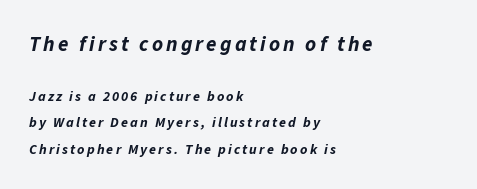
Q: Is the text bold? A: Yes.
Q: Is the text italic (slanted)? A: Yes, it leans right by about 11 degrees.
Q: Is the text underlined? A: No.
Q: How is the paragraph aligned? A: Left-aligned.
Q: Is the spacing between lines tight, normal or loose? A: Loose.
Q: Which block of text is set in a larger size, the first (top) or the second (bottom)? A: The first (top) one.
